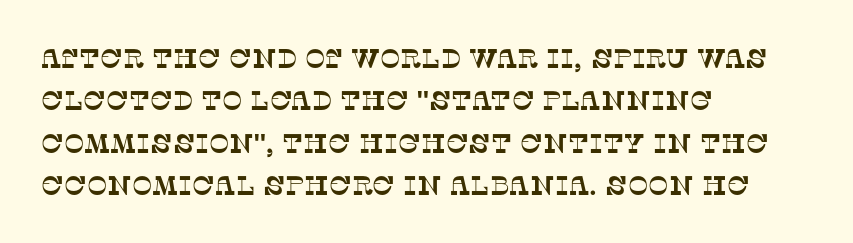
{"underline": "no", "align": "left", "line_spacing": "normal", "line_spacing_ratio": 1.57, "letter_spacing": "normal", "letter_spacing_em": 0.0, "glyph_px": 27}
